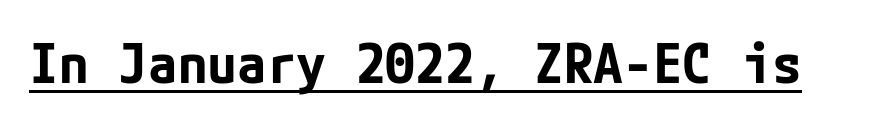
{"serif": "no", "italic": "no", "bold": "yes", "weight": "bold", "width": "normal", "stroke_contrast": "low", "x_height": "medium", "underline": "yes", "letter_spacing": "normal", "letter_spacing_em": 0.0, "glyph_px": 54}
